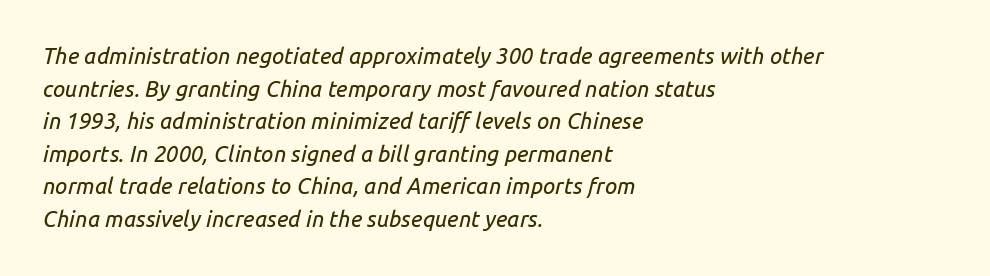
The image shows 22 px text type, italic (leaning right); set left-aligned, normal line spacing (1.48x), normal letter spacing, not underlined.
